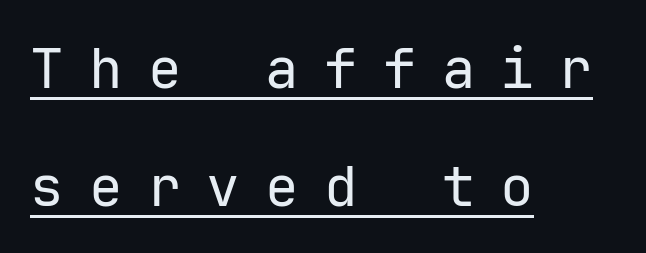
Q: Is the text bold? A: No.
Q: Is the text italic (slanted)? A: No, it is upright.
Q: Is the typeface a serif or a sans-serif typeface? A: Sans-serif.
Q: Is the text underlined? A: Yes.
Q: How is the paragraph aligned? A: Left-aligned.
Q: Is the spacing between letters normal or unusually wide? A: Unusually wide.
Q: Is the spacing between lines tight, normal or loose? A: Loose.
Q: Width (condensed, normal, or wide)? A: Normal.
Q: Stroke contrast? A: Low.
Q: x-height? A: Medium.
Q: Monospaced? A: Yes.
